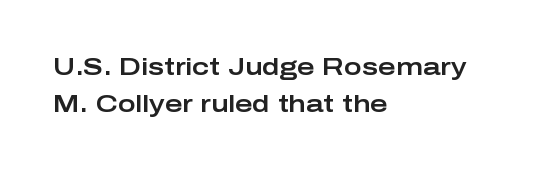
Quick note: interline space is typical. Ordinary non-slanted type is in use. The glyphs are unaccompanied by any horizontal stroke below them. The setting favours the left margin, as ordinary paragraphs usually do.
